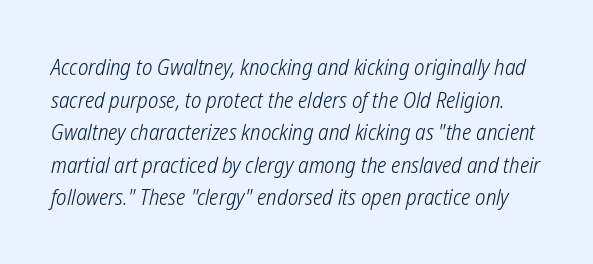
{"bold": "no", "underline": "no", "line_spacing": "normal", "line_spacing_ratio": 1.48, "letter_spacing": "normal", "letter_spacing_em": 0.0, "glyph_px": 22}
